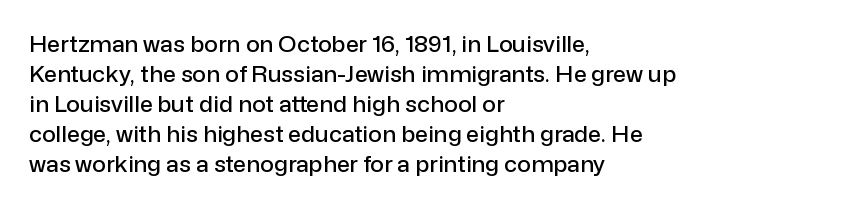
Q: Is the text italic (slanted)? A: No, it is upright.
Q: Is the text underlined? A: No.
Q: How is the paragraph aligned? A: Left-aligned.
Q: Is the spacing between letters normal or unusually wide? A: Normal.
Q: Is the spacing between lines tight, normal or loose? A: Normal.
